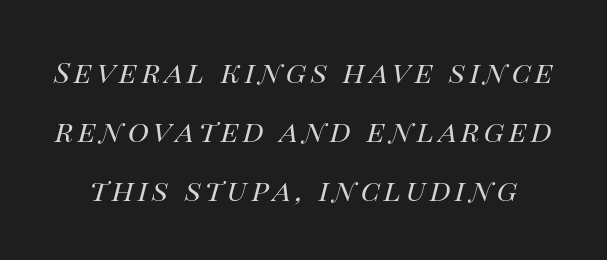
The image shows 29 px regular-weight type, italic (leaning right); set loose line spacing (2.03x), not underlined; high stroke contrast and a large x-height.
